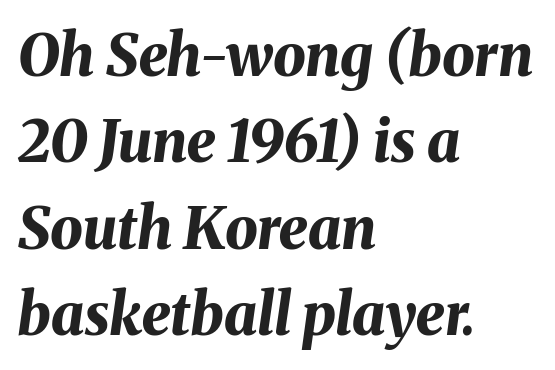
{"italic": "yes", "lean": "right", "slant_degrees": 8, "bold": "yes", "weight": "bold", "width": "normal", "stroke_contrast": "medium", "x_height": "medium", "monospaced": "no", "underline": "no", "align": "left", "line_spacing": "normal", "line_spacing_ratio": 1.49, "letter_spacing": "normal", "letter_spacing_em": 0.0, "glyph_px": 58}
